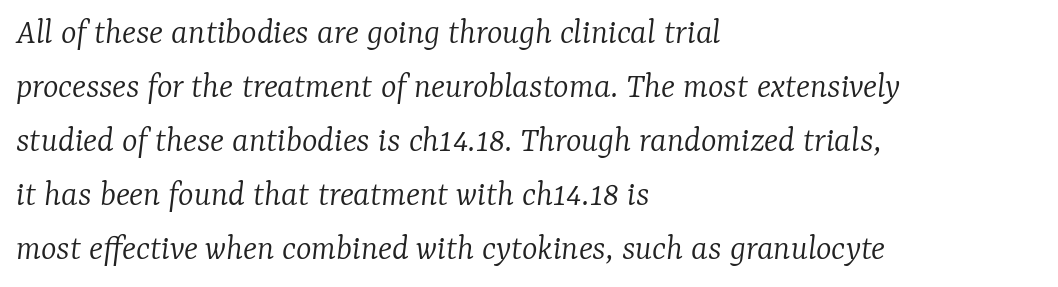
The image shows 37 px light serif type, italic (leaning right); set left-aligned, normal line spacing (1.46x), normal letter spacing, not underlined; low stroke contrast and a medium x-height.
